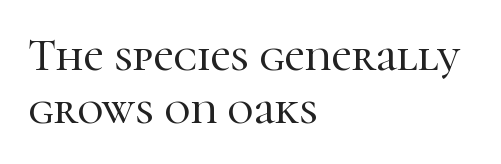
{"serif": "yes", "italic": "no", "width": "normal", "stroke_contrast": "high", "x_height": "medium", "monospaced": "no", "underline": "no", "align": "left", "line_spacing_ratio": 1.17, "letter_spacing": "normal", "letter_spacing_em": 0.0, "glyph_px": 45}
